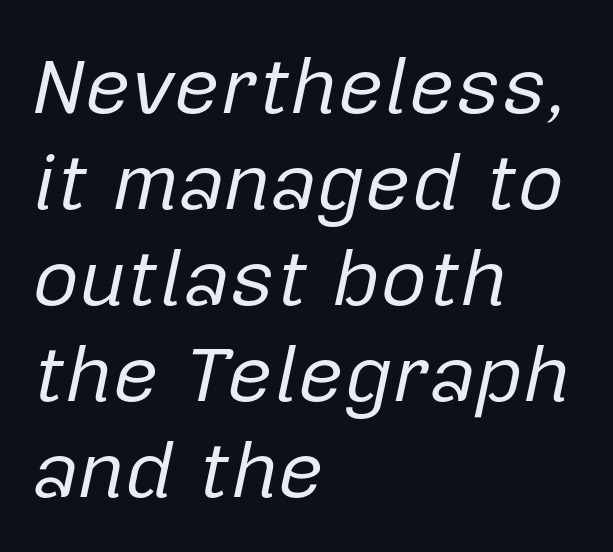
The image shows 80 px regular-weight type, italic (leaning right); set left-aligned, line spacing 1.2x, normal letter spacing, not underlined; low stroke contrast and a medium x-height.
